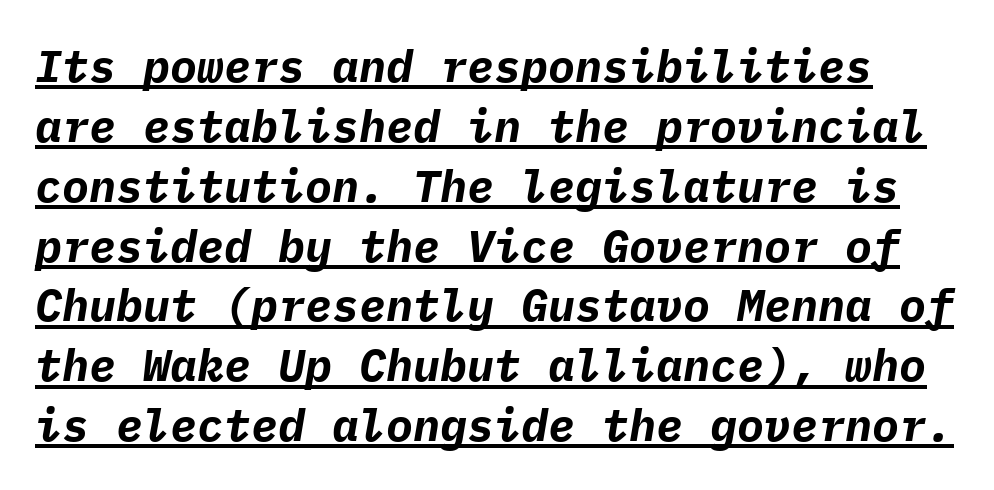
Q: Is the text bold? A: Yes.
Q: Is the text italic (slanted)? A: Yes, it leans right by about 9 degrees.
Q: Is the text underlined? A: Yes.
Q: Is the spacing between letters normal or unusually wide? A: Normal.
Q: Is the spacing between lines tight, normal or loose? A: Normal.
Q: Width (condensed, normal, or wide)? A: Normal.
Q: Stroke contrast? A: Low.
Q: x-height? A: Medium.
Q: Monospaced? A: Yes.
